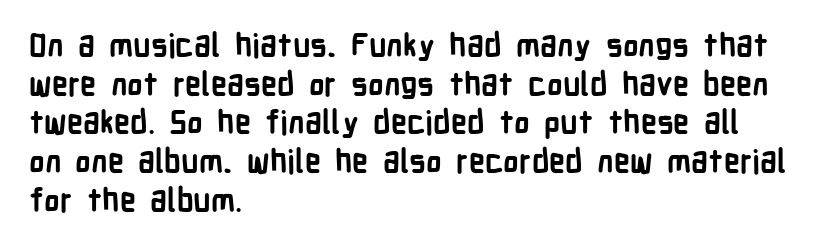
Q: Is the text bold? A: Yes.
Q: Is the text italic (slanted)? A: No, it is upright.
Q: Is the typeface a serif or a sans-serif typeface? A: Sans-serif.
Q: Is the text underlined? A: No.
Q: How is the paragraph aligned? A: Left-aligned.
Q: Is the spacing between letters normal or unusually wide? A: Normal.
Q: Width (condensed, normal, or wide)? A: Condensed.
Q: Stroke contrast? A: Low.
Q: x-height? A: Medium.
Q: Monospaced? A: No.
